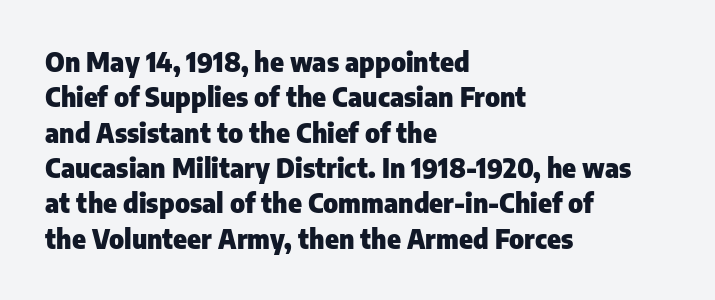
The image shows 26 px bold type, upright; set left-aligned, normal line spacing (1.36x), normal letter spacing, not underlined.
